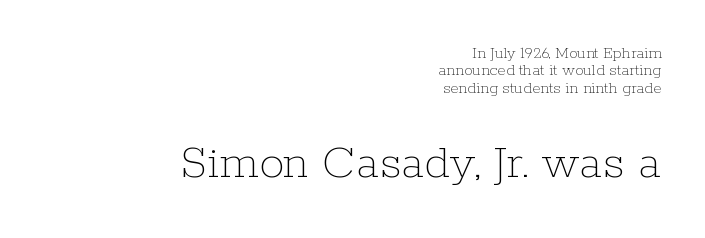
Q: Is the text bold? A: No.
Q: Is the text italic (slanted)? A: No, it is upright.
Q: Is the text underlined? A: No.
Q: How is the paragraph aligned? A: Right-aligned.
Q: Is the spacing between letters normal or unusually wide? A: Normal.
Q: Is the spacing between lines tight, normal or loose? A: Tight.
Q: Which block of text is set in a larger size, the first (top) or the second (bottom)? A: The second (bottom) one.
Q: Width (condensed, normal, or wide)? A: Normal.
Q: Stroke contrast? A: Low.
Q: x-height? A: Medium.
Q: Monospaced? A: No.
